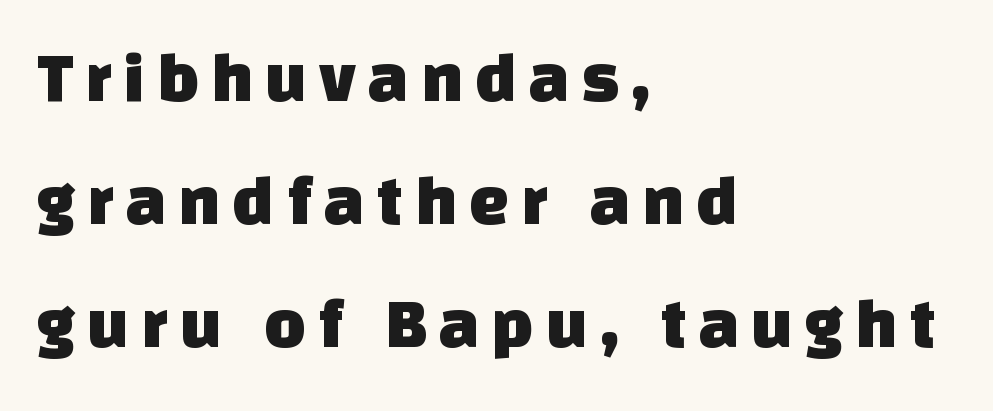
A student would call this left alignment; a typographer would say flush left, rag right. The letters advance in unequal steps, a hallmark of proportional type. The typeface chosen for these lines omits serifs. Descenders hang freely into open space.
